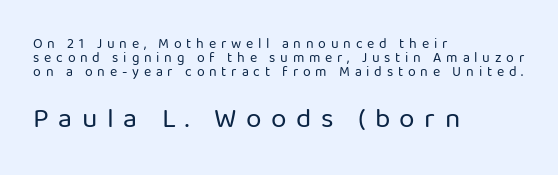
{"serif": "no", "italic": "no", "bold": "no", "weight": "regular", "width": "normal", "stroke_contrast": "low", "x_height": "medium", "monospaced": "no", "underline": "no", "align": "left", "line_spacing": "tight", "line_spacing_ratio": 0.99, "letter_spacing": "wide", "letter_spacing_em": 0.34, "larger_block": "second", "size_ratio": 2.0, "glyph_px": 28}
